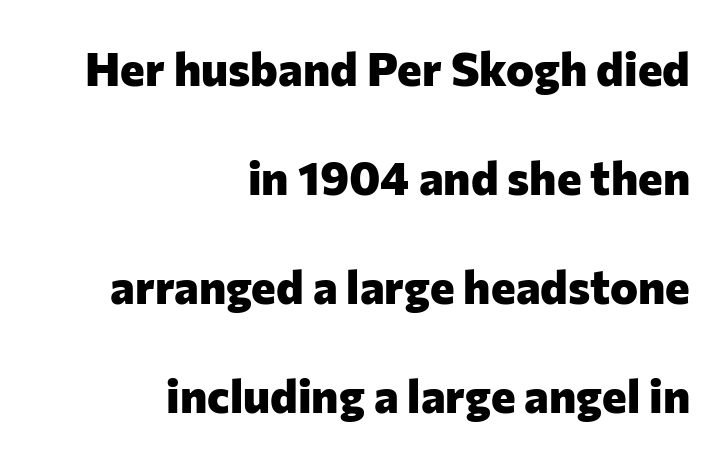
{"serif": "no", "italic": "no", "bold": "yes", "weight": "heavy", "width": "normal", "stroke_contrast": "low", "x_height": "medium", "monospaced": "no", "underline": "no", "align": "right", "line_spacing": "loose", "line_spacing_ratio": 2.32, "letter_spacing": "normal", "letter_spacing_em": 0.0, "glyph_px": 47}
